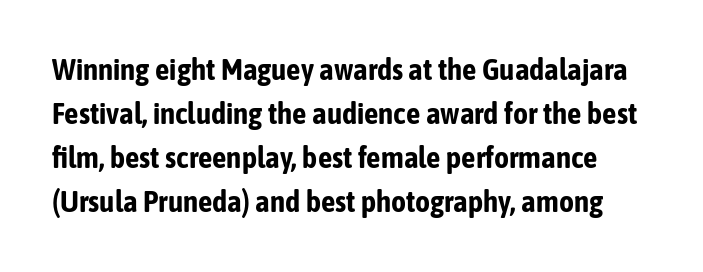
{"serif": "no", "italic": "no", "bold": "yes", "weight": "bold", "width": "condensed", "stroke_contrast": "low", "x_height": "medium", "monospaced": "no", "underline": "no", "line_spacing": "normal", "line_spacing_ratio": 1.52, "letter_spacing": "normal", "letter_spacing_em": 0.0, "glyph_px": 29}
